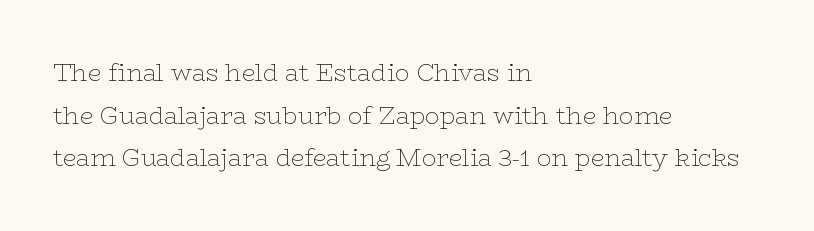
The tracking reads as untouched default to a designer's eye. The passage shown is not underscored anywhere. The letters stand upright; this is a roman face. This rendering uses left alignment, leaving the right contour irregular. Stem width sits at or under what a default text font uses.
